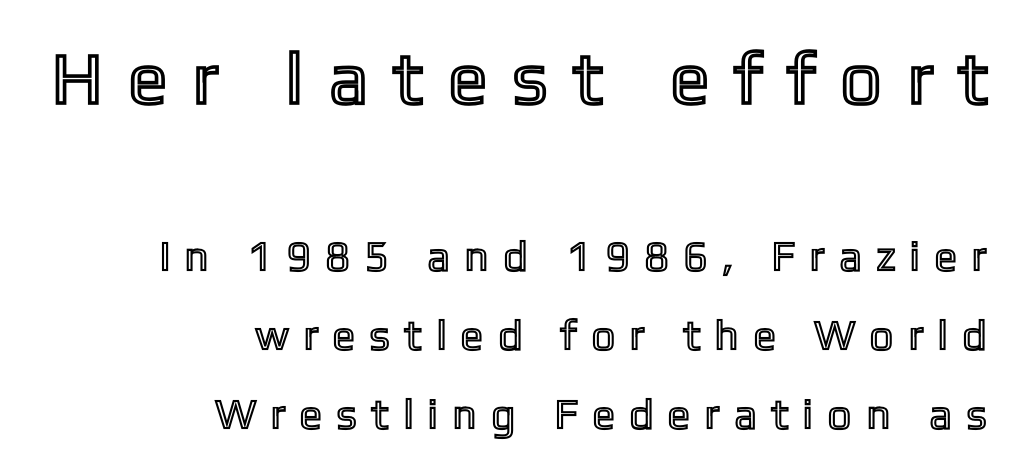
Q: Is the text italic (slanted)? A: No, it is upright.
Q: Is the text underlined? A: No.
Q: How is the paragraph aligned? A: Right-aligned.
Q: Is the spacing between letters normal or unusually wide? A: Unusually wide.
Q: Which block of text is set in a larger size, the first (top) or the second (bottom)? A: The first (top) one.
Q: Width (condensed, normal, or wide)? A: Condensed.
Q: x-height? A: Medium.
Q: Monospaced? A: No.
